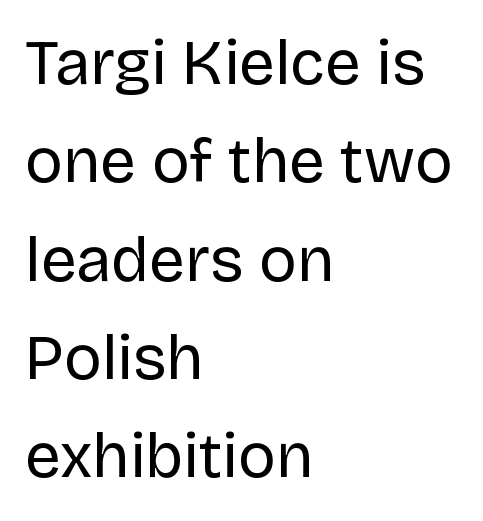
The image shows 63 px regular-weight sans-serif type, upright; set left-aligned, normal line spacing (1.56x), normal letter spacing, not underlined; low stroke contrast and a large x-height.
